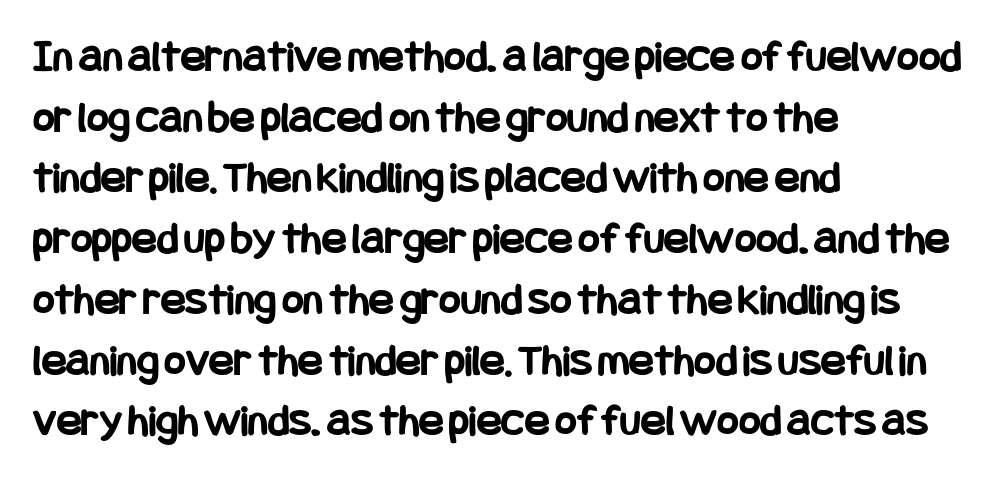
{"serif": "no", "italic": "no", "bold": "yes", "weight": "bold", "width": "condensed", "stroke_contrast": "low", "x_height": "large", "underline": "no", "align": "left", "line_spacing": "normal", "line_spacing_ratio": 1.32, "letter_spacing": "normal", "letter_spacing_em": 0.0, "glyph_px": 46}
